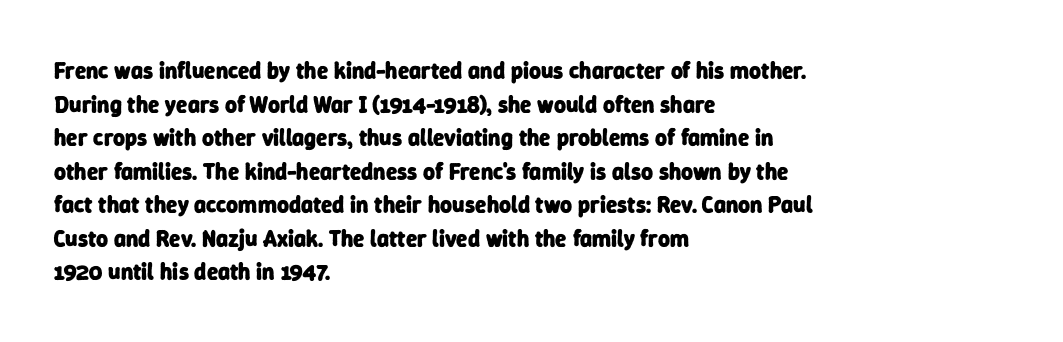
The vertical gap from one line to the next is medium. You could call the tracking neutral — neither tight nor loose. Its strokes are broad and dark, the hallmark of bold type. Only glyphs here, with clear space below each row.
